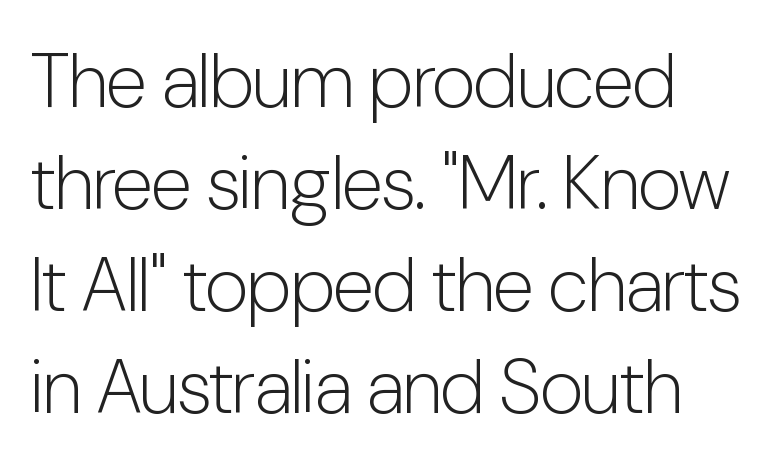
The image shows 76 px light, condensed sans-serif type, upright; set normal line spacing (1.34x), normal letter spacing, not underlined; low stroke contrast and a medium x-height.
